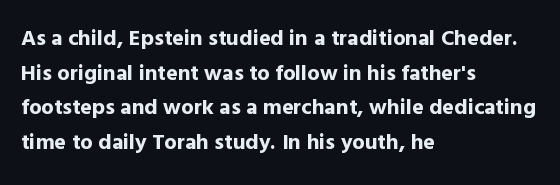
Q: Is the text bold? A: Yes.
Q: Is the text italic (slanted)? A: No, it is upright.
Q: Is the text underlined? A: No.
Q: How is the paragraph aligned? A: Left-aligned.
Q: Is the spacing between letters normal or unusually wide? A: Normal.
Q: Is the spacing between lines tight, normal or loose? A: Normal.
